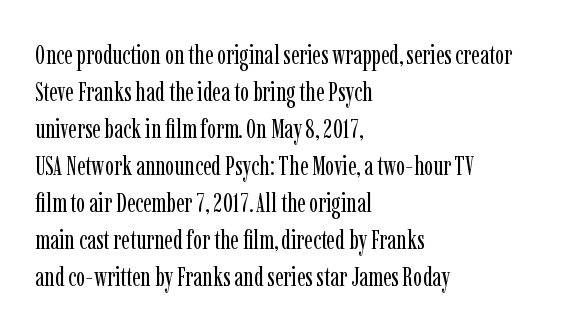
Reading down the block, your eye returns to a fixed left position each line. Tall strokes in this sample are plumb rather than angled. The rendering uses a moderate line-height, typical for paragraphs. This is not heavy type; no bold has been used. Any mark beneath the type? The region is blank. Each word holds together tightly as a unit, with standard inter-letter gaps.
